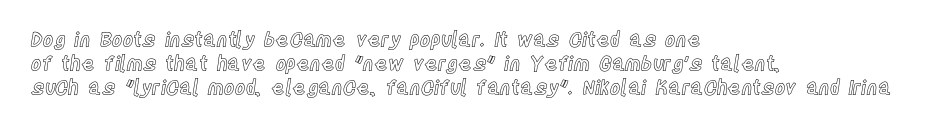
{"underline": "no", "align": "left", "line_spacing_ratio": 1.21, "letter_spacing": "normal", "letter_spacing_em": 0.0, "glyph_px": 20}
